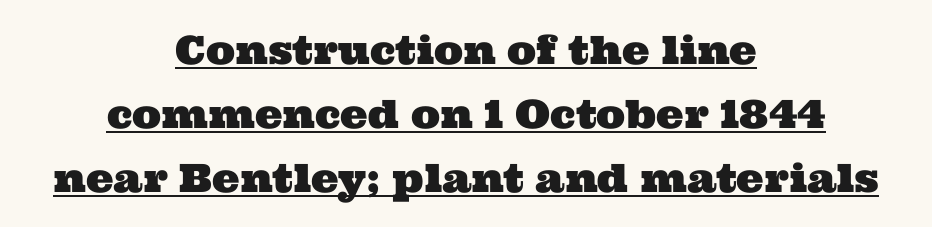
{"serif": "yes", "width": "wide", "stroke_contrast": "medium", "x_height": "medium", "monospaced": "no", "underline": "yes", "align": "center", "line_spacing": "normal", "line_spacing_ratio": 1.64, "letter_spacing": "normal", "letter_spacing_em": 0.0, "glyph_px": 39}
